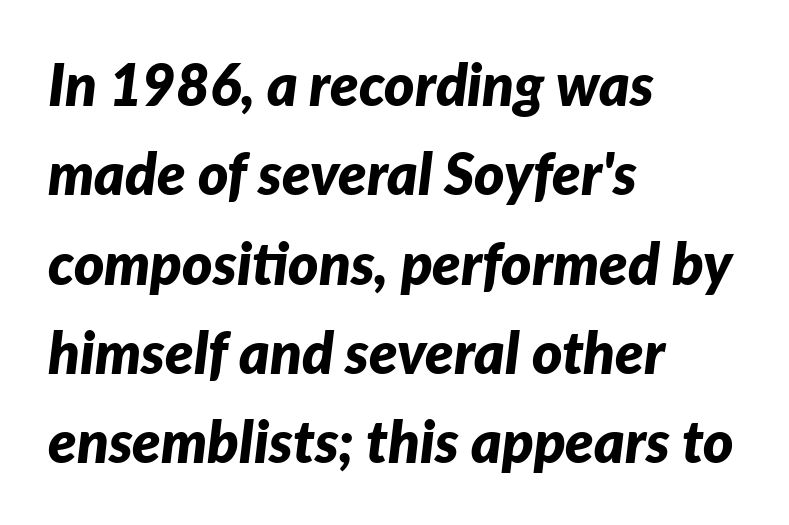
{"italic": "yes", "lean": "right", "slant_degrees": 7, "bold": "yes", "weight": "bold", "width": "normal", "stroke_contrast": "low", "x_height": "medium", "monospaced": "no", "underline": "no", "align": "left", "line_spacing": "normal", "line_spacing_ratio": 1.54, "letter_spacing": "normal", "letter_spacing_em": 0.0, "glyph_px": 58}
